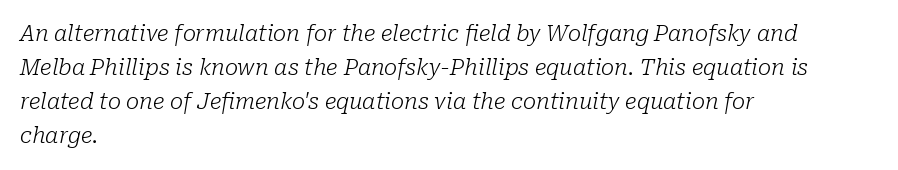
{"italic": "yes", "lean": "right", "slant_degrees": 10, "bold": "no", "underline": "no", "align": "left", "line_spacing": "normal", "line_spacing_ratio": 1.55, "letter_spacing": "normal", "letter_spacing_em": 0.0, "glyph_px": 22}
